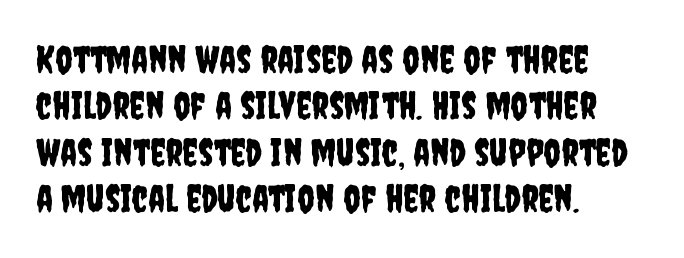
The image shows 38 px condensed sans-serif type, upright; set left-aligned, line spacing 1.22x, normal letter spacing, not underlined; low stroke contrast and a large x-height.
